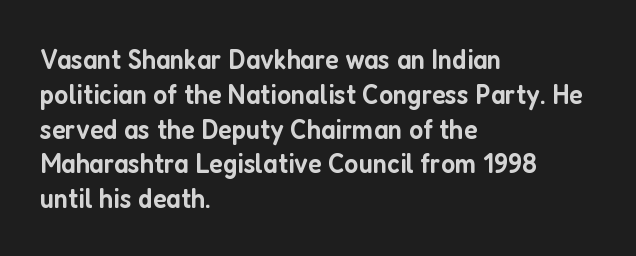
{"serif": "no", "italic": "no", "bold": "semi", "weight": "semibold", "width": "condensed", "stroke_contrast": "low", "x_height": "medium", "monospaced": "no", "underline": "no", "align": "left", "line_spacing_ratio": 1.2, "letter_spacing": "normal", "letter_spacing_em": 0.0, "glyph_px": 29}
